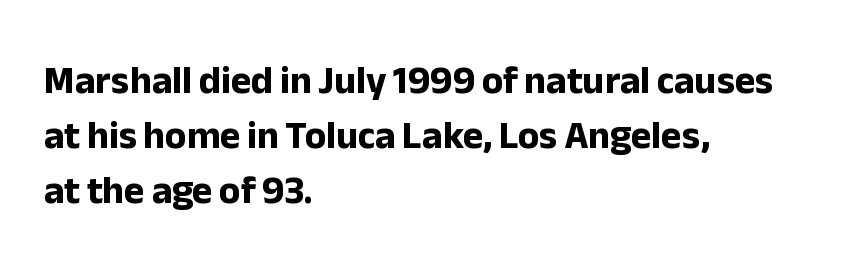
Q: Is the text bold? A: Yes.
Q: Is the text italic (slanted)? A: No, it is upright.
Q: Is the typeface a serif or a sans-serif typeface? A: Sans-serif.
Q: Is the text underlined? A: No.
Q: How is the paragraph aligned? A: Left-aligned.
Q: Is the spacing between letters normal or unusually wide? A: Normal.
Q: Is the spacing between lines tight, normal or loose? A: Normal.
Q: Width (condensed, normal, or wide)? A: Normal.
Q: Stroke contrast? A: Low.
Q: x-height? A: Medium.
Q: Monospaced? A: No.
